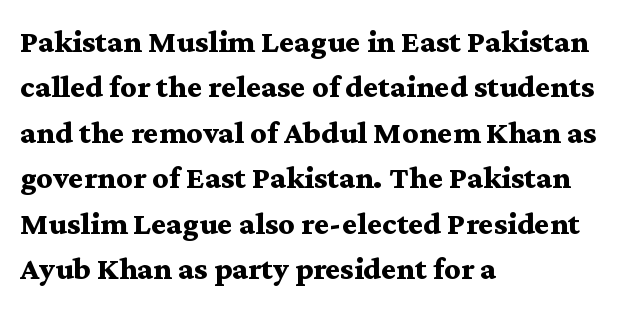
The image shows 32 px bold, wide serif type, upright; set left-aligned, normal line spacing (1.42x), normal letter spacing, not underlined; medium stroke contrast and a medium x-height.
